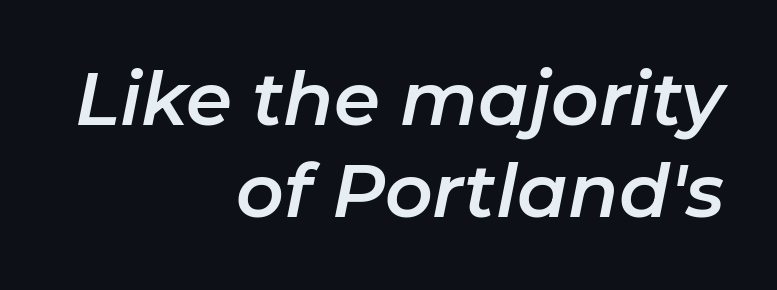
The image shows 74 px text type, italic (leaning right); set right-aligned, normal line spacing (1.25x), normal letter spacing, not underlined; low stroke contrast and a medium x-height.
